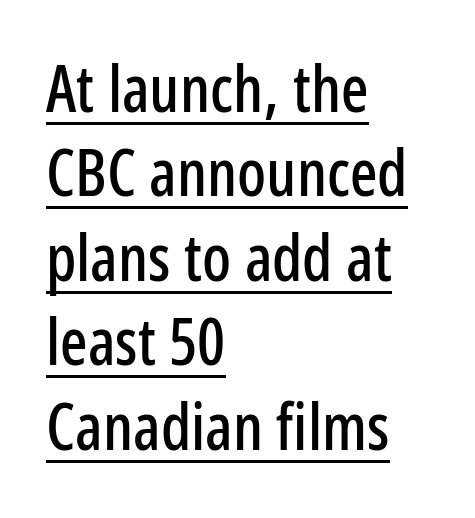
The image shows 64 px condensed sans-serif type, upright; set left-aligned, normal line spacing (1.32x), normal letter spacing, underlined; low stroke contrast and a medium x-height.
